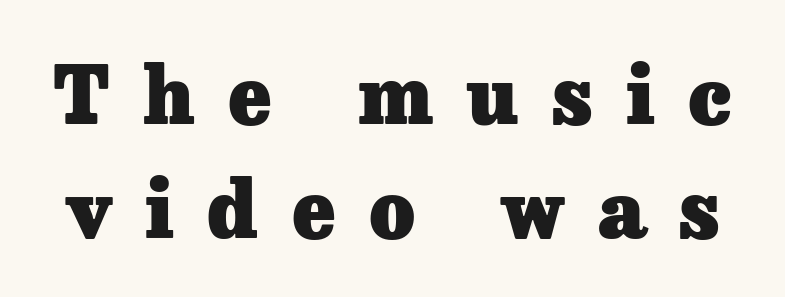
{"serif": "yes", "italic": "no", "bold": "yes", "weight": "heavy", "width": "normal", "stroke_contrast": "low", "x_height": "medium", "monospaced": "no", "underline": "no", "line_spacing": "normal", "line_spacing_ratio": 1.44, "letter_spacing": "wide", "letter_spacing_em": 0.42, "glyph_px": 79}
